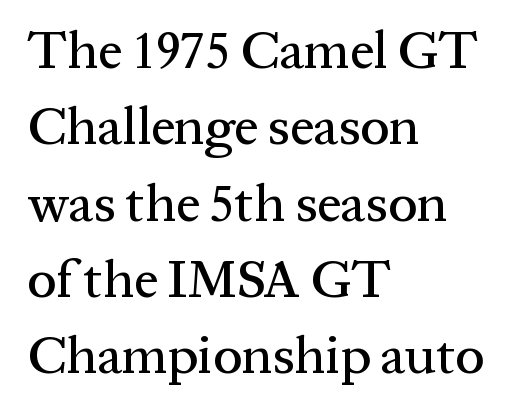
Does the type have serifs? Yes, each stem ends in a small foot. Is the block centered? No — it sits flush against the left margin. The face used here is proportionally spaced, like ordinary book or web type. A typesetter would call this leading conventional body-copy spacing.
